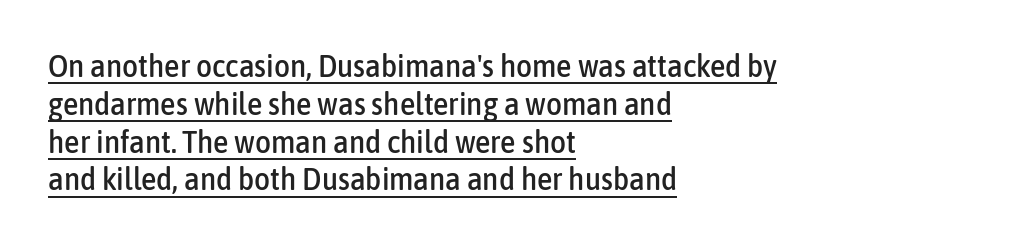
The image shows 31 px condensed sans-serif type, upright; set left-aligned, line spacing 1.22x, normal letter spacing, underlined; low stroke contrast and a medium x-height.
